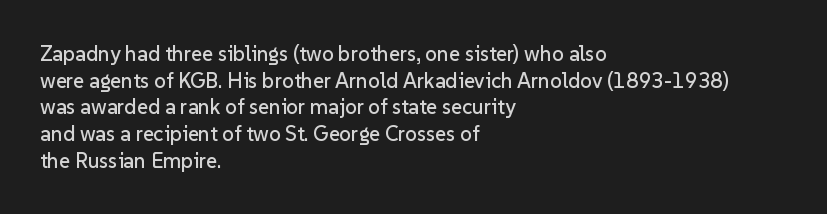
Successive baselines arrive at the customary interval. The space directly below the letters is spotless. The face used here is rendered with its standard letterfit. The rendering anchors every line to the left-hand side.
